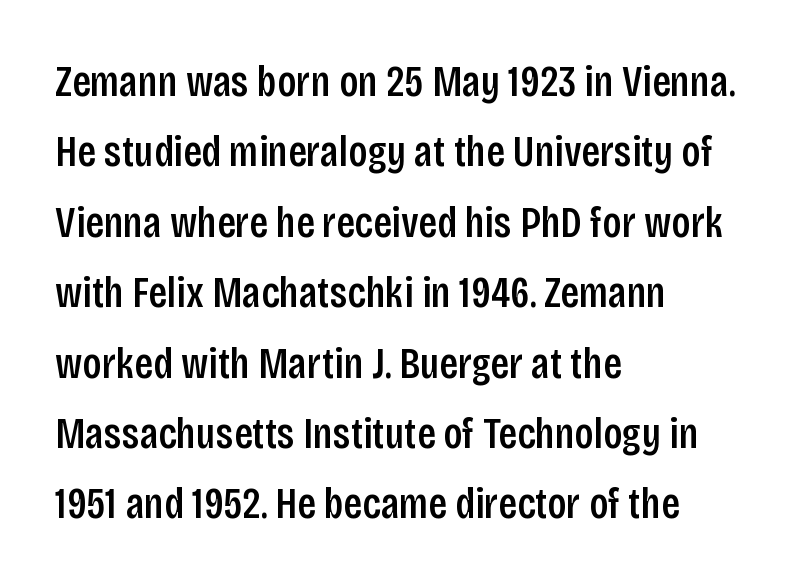
Q: Is the text bold? A: Semi-bold.
Q: Is the text italic (slanted)? A: No, it is upright.
Q: Is the typeface a serif or a sans-serif typeface? A: Sans-serif.
Q: Is the text underlined? A: No.
Q: How is the paragraph aligned? A: Left-aligned.
Q: Is the spacing between letters normal or unusually wide? A: Normal.
Q: Is the spacing between lines tight, normal or loose? A: Normal.
Q: Width (condensed, normal, or wide)? A: Condensed.
Q: Stroke contrast? A: Low.
Q: x-height? A: Large.
Q: Monospaced? A: No.
